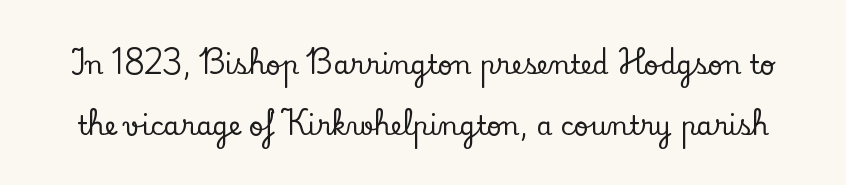
Q: Is the text italic (slanted)? A: No, it is upright.
Q: Is the text underlined? A: No.
Q: Is the spacing between letters normal or unusually wide? A: Normal.
Q: Is the spacing between lines tight, normal or loose? A: Loose.
